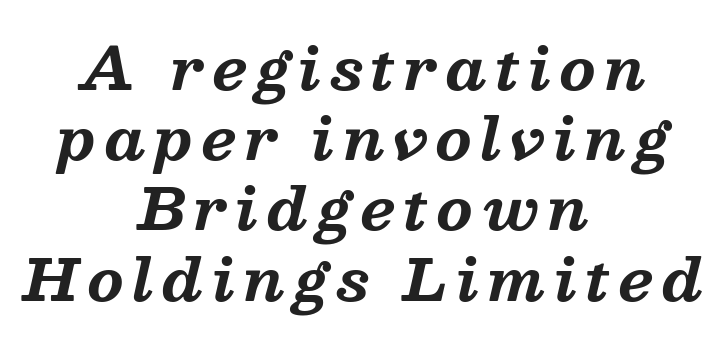
Varying glyph widths throughout — classic text-font behaviour. Which margin do the lines hug? Neither — every line sits in the middle. How heavy is the stroke? Heavy — this is a bold. Type without underlining.
